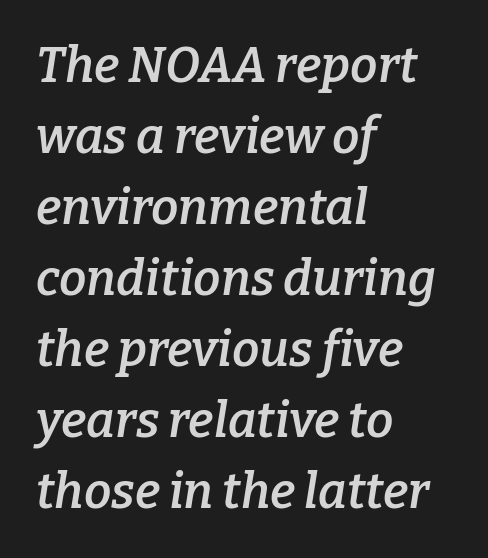
{"serif": "yes", "italic": "yes", "lean": "right", "slant_degrees": 9, "bold": "semi", "weight": "semibold", "width": "normal", "stroke_contrast": "low", "x_height": "medium", "monospaced": "no", "underline": "no", "align": "left", "line_spacing": "normal", "line_spacing_ratio": 1.45, "letter_spacing": "normal", "letter_spacing_em": 0.0, "glyph_px": 49}
